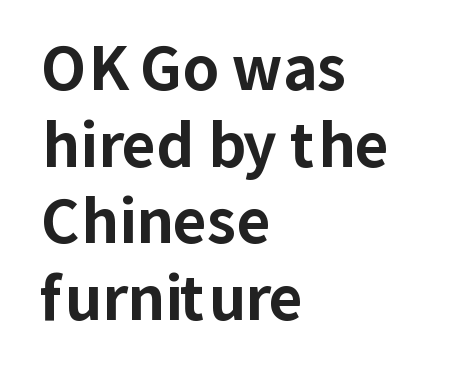
The image shows 59 px bold sans-serif type, upright; set left-aligned, normal line spacing (1.3x), normal letter spacing, not underlined; low stroke contrast and a medium x-height.
